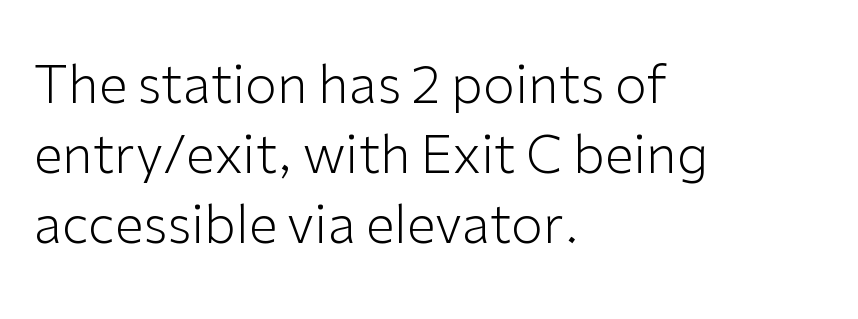
Q: Is the text bold? A: No.
Q: Is the text italic (slanted)? A: No, it is upright.
Q: Is the typeface a serif or a sans-serif typeface? A: Sans-serif.
Q: Is the text underlined? A: No.
Q: How is the paragraph aligned? A: Left-aligned.
Q: Is the spacing between letters normal or unusually wide? A: Normal.
Q: Is the spacing between lines tight, normal or loose? A: Normal.
Q: Width (condensed, normal, or wide)? A: Normal.
Q: Stroke contrast? A: Low.
Q: x-height? A: Medium.
Q: Monospaced? A: No.
